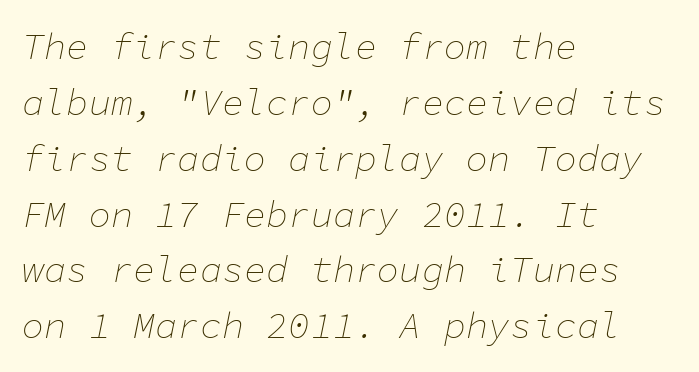
Honestly, there is no underline to notice here at all. Students, note that the glyphs here touch the page at normal intervals. The lettering tilts uniformly, giving the passage an italic look. The rag falls on the right side of this text block.
